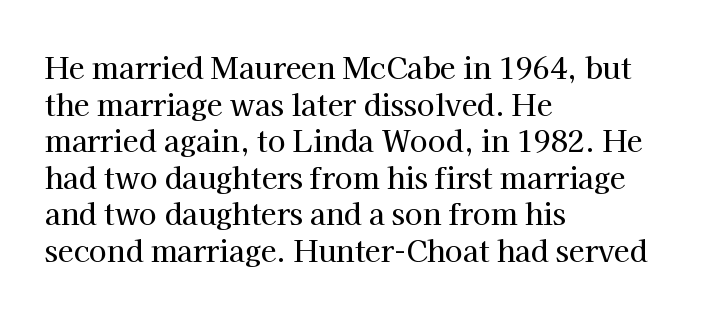
The image shows 29 px serif type, upright; set left-aligned, normal line spacing (1.26x), normal letter spacing, not underlined; high stroke contrast and a medium x-height.
